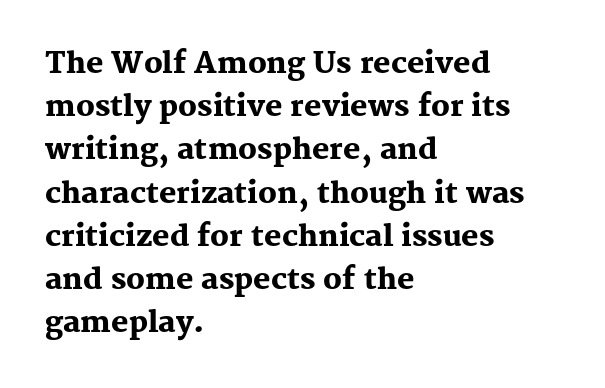
Is this a fixed-width face? No — the glyphs have proportional, varying widths. Designer's note — italics off, roman on. Standard letterfit; no display-style spreading of the glyphs. The compositor pushed each line to the left boundary. Thick stems and heavy bowls — unmistakably bold. Whoever set this chose a conventional vertical rhythm.
